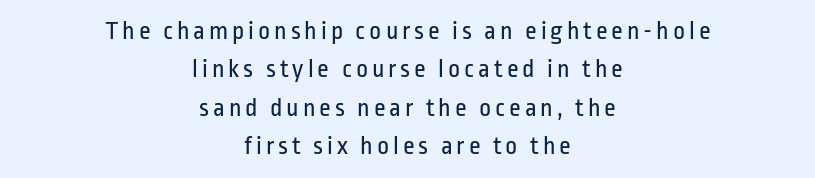
Q: Is the text bold? A: No.
Q: Is the text italic (slanted)? A: No, it is upright.
Q: Is the text underlined? A: No.
Q: How is the paragraph aligned? A: Centered.
Q: Is the spacing between lines tight, normal or loose? A: Normal.
